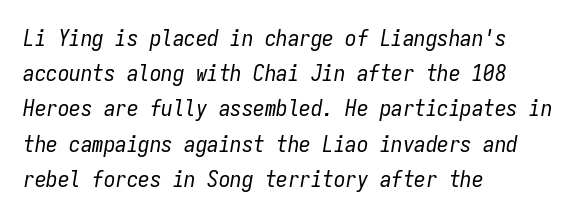
{"italic": "yes", "lean": "right", "slant_degrees": 9, "bold": "no", "underline": "no", "align": "left", "line_spacing": "normal", "line_spacing_ratio": 1.53, "letter_spacing": "normal", "letter_spacing_em": 0.0, "glyph_px": 23}
